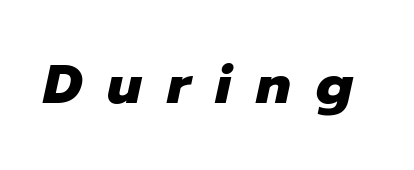
{"italic": "yes", "lean": "right", "slant_degrees": 12, "bold": "yes", "weight": "heavy", "width": "normal", "stroke_contrast": "low", "x_height": "medium", "monospaced": "no", "underline": "no", "letter_spacing": "wide", "letter_spacing_em": 0.46, "glyph_px": 55}
